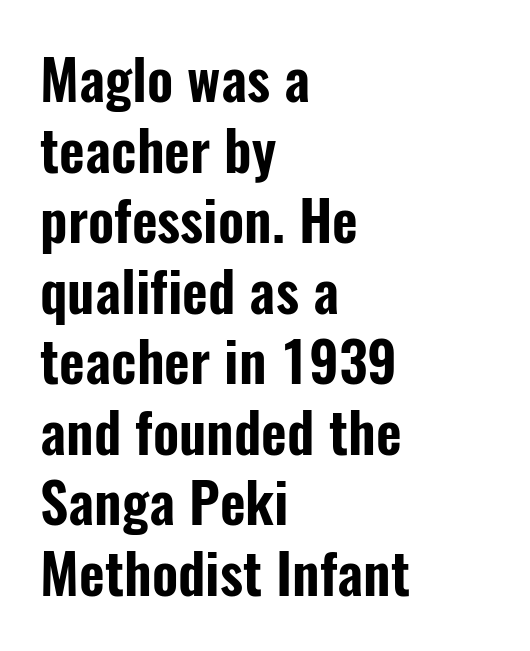
The image shows 56 px condensed sans-serif type, upright; set left-aligned, normal line spacing (1.26x), normal letter spacing, not underlined; low stroke contrast and a medium x-height.
